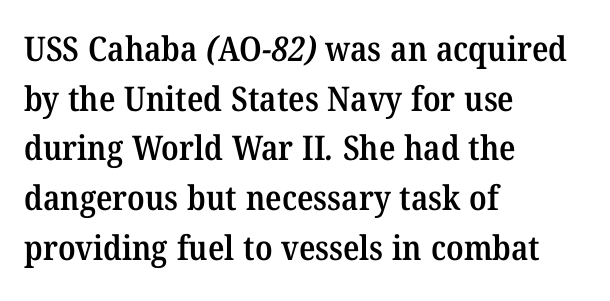
This rendering leaves character spacing at its baseline value. Firm but not heavy-handed strokes: this text is semibold. Regarding serifs, this sample has them. Decoration check: the copy has no underline. Where is the straight margin? On the left. These lines sit exactly where default settings would place them.
